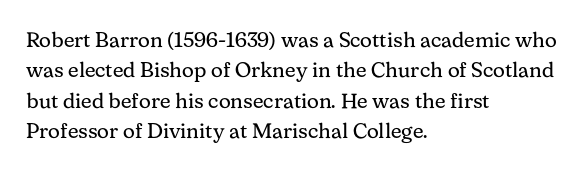
Letter spacing: default. Ink coverage per letter is moderate at most. The rag falls on the right side of this text block. Descenders are the only things crossing below the line. This block has exactly the height ordinary leading produces. This is the regular roman posture of the typeface.
